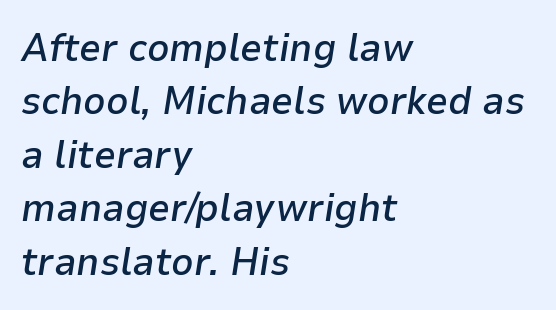
The image shows 39 px semibold type, italic (leaning right); set left-aligned, normal line spacing (1.37x), normal letter spacing, not underlined; low stroke contrast and a medium x-height.
